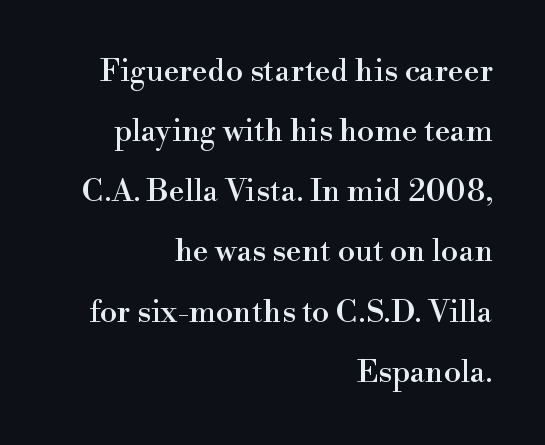
Is this a sans? No — the strokes have serifs. Short and long lines alike share a common ending point at right. A typesetter would call this proportional, since set widths differ per character. Every character sits straight up, as roman type does. The passage shown has conventional tracking throughout.
